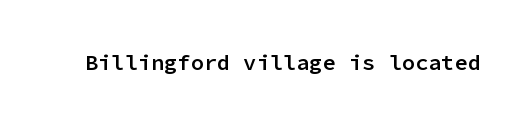
{"italic": "no", "bold": "semi", "underline": "no", "letter_spacing": "normal", "letter_spacing_em": 0.0, "glyph_px": 22}
